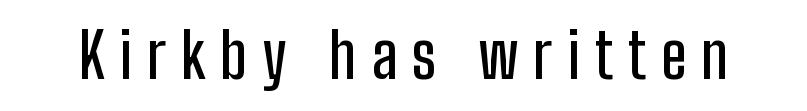
Unlike a traditional serif, this face leaves its strokes unadorned. The area under the type is left untouched. These lines are rendered in a variable-pitch font. Tall strokes in this sample are plumb rather than angled.
